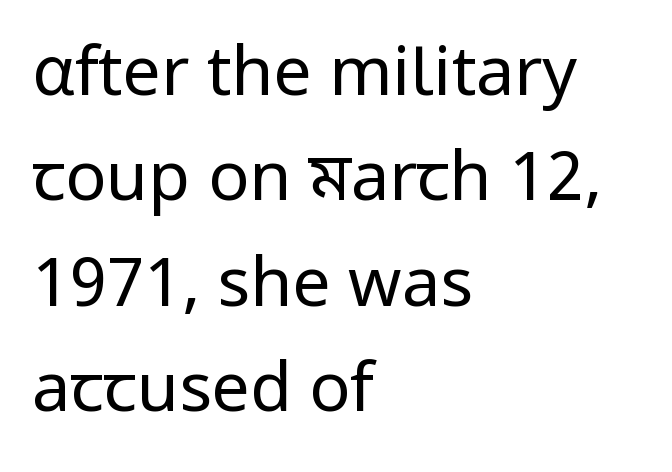
Does the lettering tilt? It doesn't — this is upright. Here the designer chose a conventional face with non-uniform glyph widths. This is not heavy type; no bold has been used. Examine the stroke ends and you'll find no serifs.
